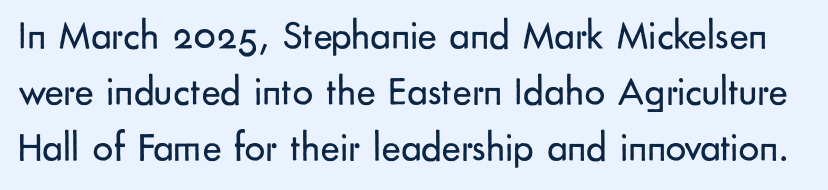
Q: Is the text bold? A: No.
Q: Is the text italic (slanted)? A: No, it is upright.
Q: Is the typeface a serif or a sans-serif typeface? A: Sans-serif.
Q: Is the text underlined? A: No.
Q: Is the spacing between letters normal or unusually wide? A: Normal.
Q: Is the spacing between lines tight, normal or loose? A: Normal.
Q: Width (condensed, normal, or wide)? A: Normal.
Q: Stroke contrast? A: Low.
Q: x-height? A: Small.
Q: Monospaced? A: No.
